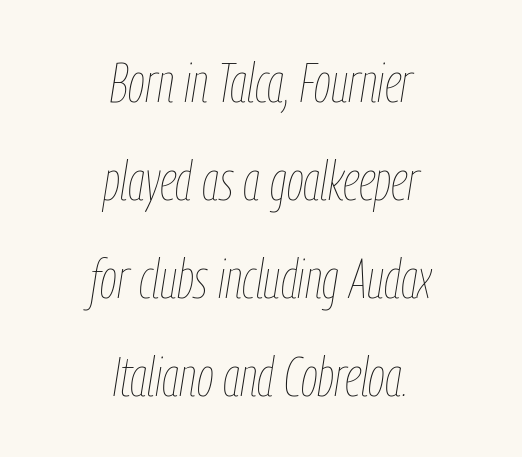
Q: Is the text bold? A: No.
Q: Is the text italic (slanted)? A: Yes, it leans right by about 9 degrees.
Q: Is the text underlined? A: No.
Q: How is the paragraph aligned? A: Centered.
Q: Is the spacing between letters normal or unusually wide? A: Normal.
Q: Width (condensed, normal, or wide)? A: Condensed.
Q: Stroke contrast? A: Low.
Q: x-height? A: Medium.
Q: Monospaced? A: No.
